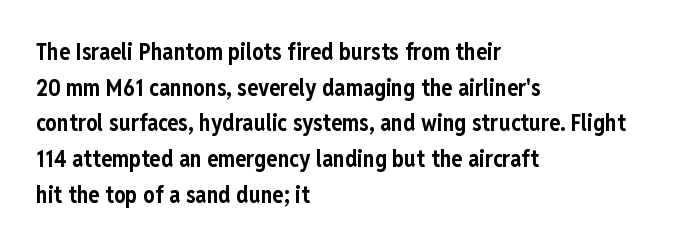
Q: Is the text bold? A: Yes.
Q: Is the text italic (slanted)? A: No, it is upright.
Q: Is the text underlined? A: No.
Q: How is the paragraph aligned? A: Left-aligned.
Q: Is the spacing between letters normal or unusually wide? A: Normal.
Q: Is the spacing between lines tight, normal or loose? A: Normal.
